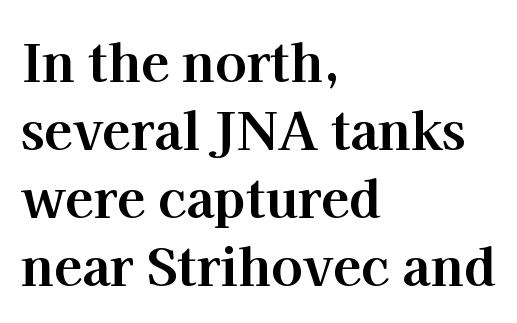
{"serif": "yes", "italic": "no", "bold": "yes", "weight": "bold", "width": "normal", "stroke_contrast": "high", "x_height": "medium", "monospaced": "no", "underline": "no", "align": "left", "line_spacing": "normal", "line_spacing_ratio": 1.31, "letter_spacing": "normal", "letter_spacing_em": 0.0, "glyph_px": 52}
